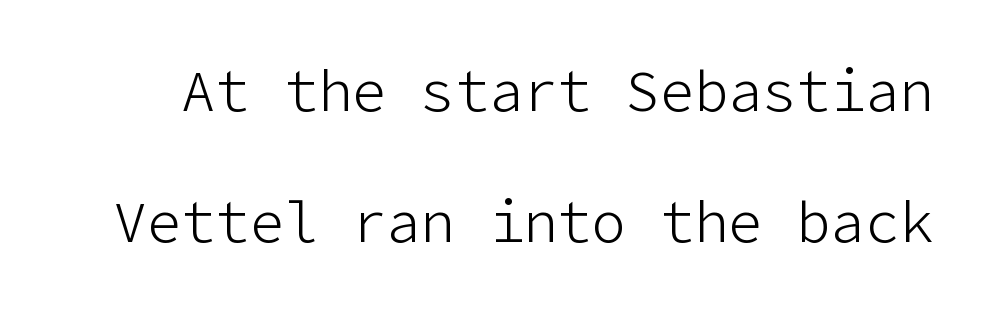
The image shows 57 px light sans-serif type, upright; set loose line spacing (2.3x), normal letter spacing, not underlined; low stroke contrast and a medium x-height.
